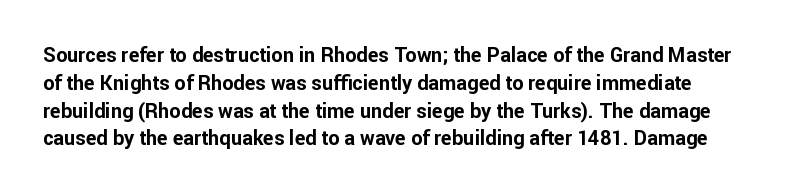
Q: Is the text bold? A: Yes.
Q: Is the text italic (slanted)? A: No, it is upright.
Q: Is the text underlined? A: No.
Q: Is the spacing between letters normal or unusually wide? A: Normal.
Q: Is the spacing between lines tight, normal or loose? A: Normal.
